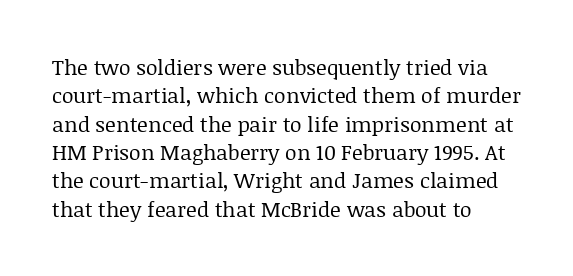
Evenly set lines give the paragraph a standard silhouette. Students, note that the glyphs here touch the page at normal intervals. In terms of posture, this sample is upright. Typeset ragged right — the left edge is the straight one.
